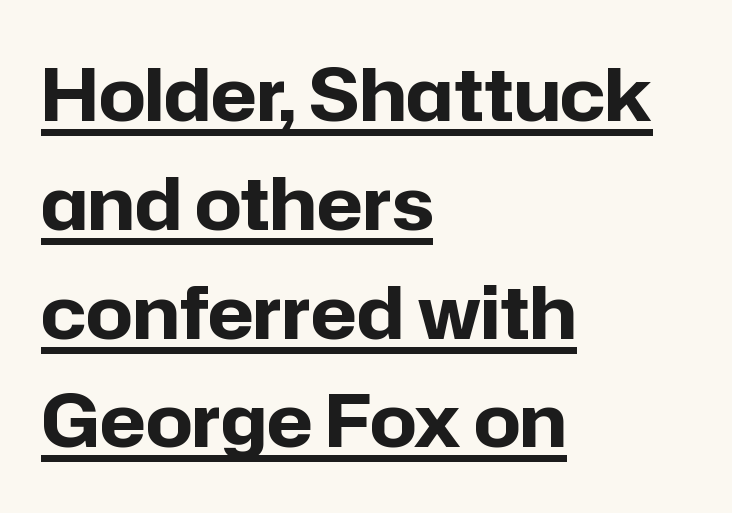
{"serif": "no", "italic": "no", "bold": "yes", "weight": "bold", "width": "normal", "stroke_contrast": "low", "x_height": "medium", "monospaced": "no", "underline": "yes", "align": "left", "line_spacing": "normal", "line_spacing_ratio": 1.49, "letter_spacing": "normal", "letter_spacing_em": 0.0, "glyph_px": 73}
